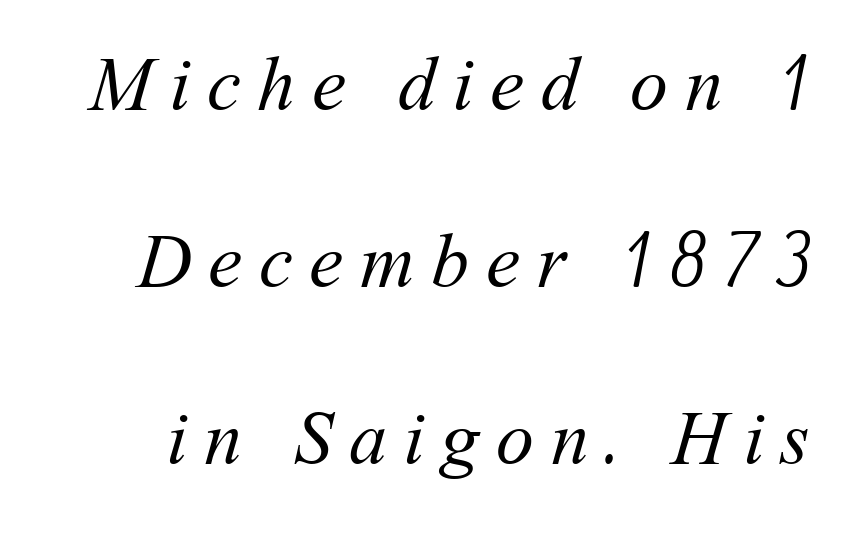
{"bold": "no", "weight": "regular", "width": "normal", "stroke_contrast": "medium", "x_height": "medium", "monospaced": "no", "underline": "no", "line_spacing": "loose", "line_spacing_ratio": 2.33, "letter_spacing": "wide", "letter_spacing_em": 0.22, "glyph_px": 76}
